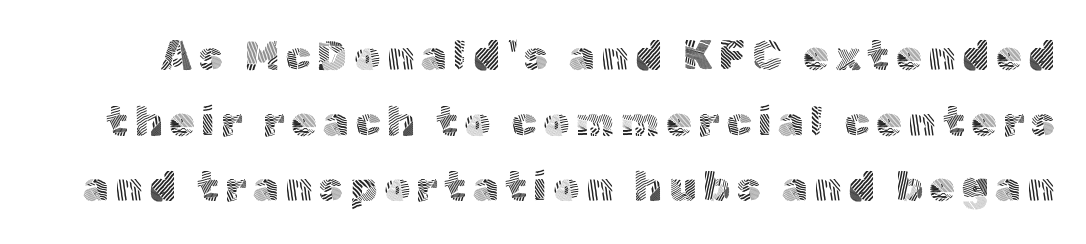
The image shows 41 px light sans-serif type, upright; set normal line spacing (1.6x), not underlined; a medium x-height.
